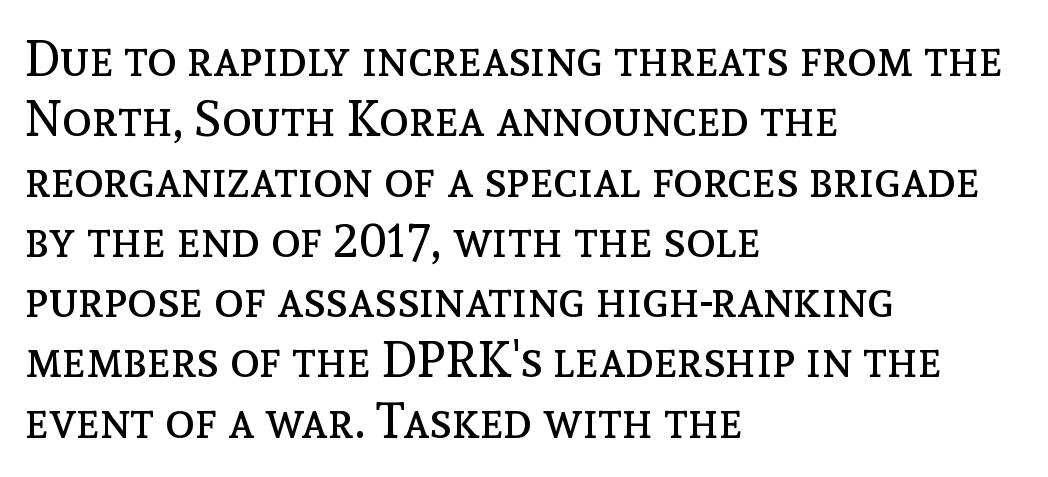
Q: Is the text bold? A: No.
Q: Is the text italic (slanted)? A: No, it is upright.
Q: Is the text underlined? A: No.
Q: How is the paragraph aligned? A: Left-aligned.
Q: Is the spacing between letters normal or unusually wide? A: Normal.
Q: Width (condensed, normal, or wide)? A: Normal.
Q: x-height? A: Medium.
Q: Monospaced? A: No.
